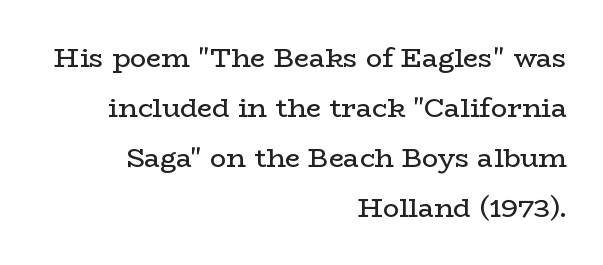
The image shows 27 px text type, upright; set right-aligned, line spacing 1.85x, normal letter spacing, not underlined.
